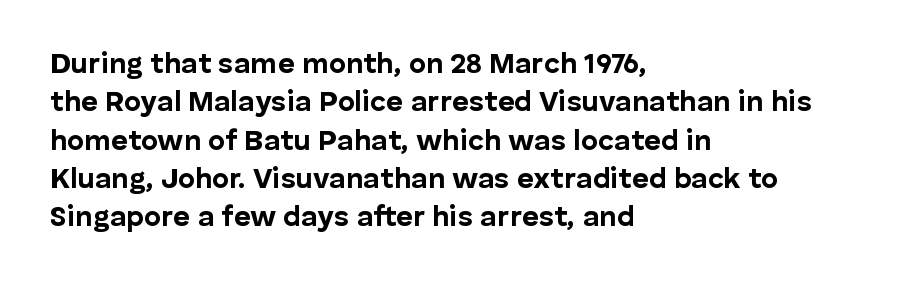
Q: Is the text bold? A: Yes.
Q: Is the text italic (slanted)? A: No, it is upright.
Q: Is the typeface a serif or a sans-serif typeface? A: Sans-serif.
Q: Is the text underlined? A: No.
Q: How is the paragraph aligned? A: Left-aligned.
Q: Is the spacing between letters normal or unusually wide? A: Normal.
Q: Is the spacing between lines tight, normal or loose? A: Normal.
Q: Width (condensed, normal, or wide)? A: Normal.
Q: Stroke contrast? A: Low.
Q: x-height? A: Medium.
Q: Monospaced? A: No.
